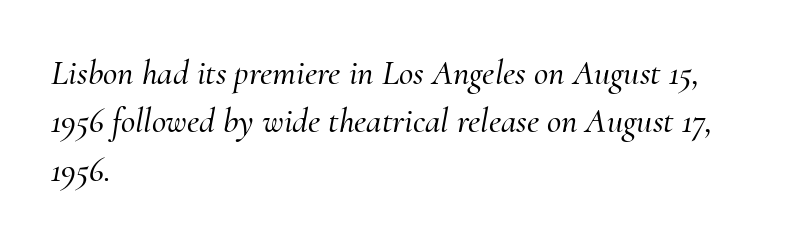
Examine the stroke ends and you'll spot serifs. Unmarked baselines from the first word to the last. The face used here is proportionally spaced, like ordinary book or web type. Designer's note — italics engaged.
